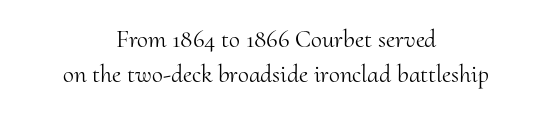
Upright lettering throughout. Line spacing here is normal. This rendering features lettering with no underline. The letterforms sit shoulder to shoulder at normal distance. Alignment: centered. No heavy texture on the line: the type isn't bold.
